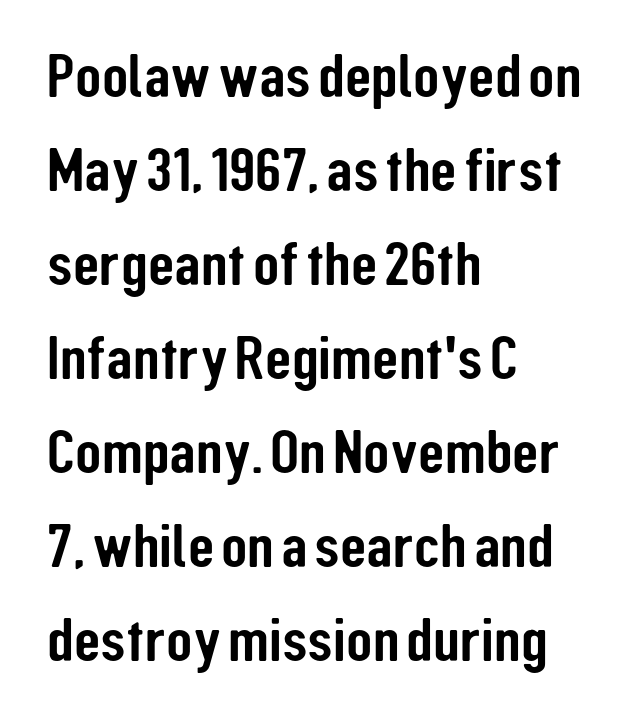
The image shows 61 px condensed sans-serif type, upright; set left-aligned, normal line spacing (1.54x), normal letter spacing, not underlined; low stroke contrast and a medium x-height.
